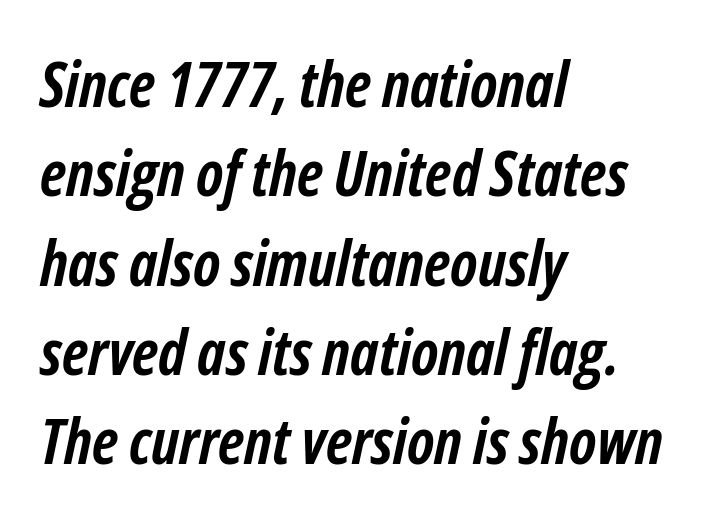
The image shows 62 px semibold, condensed type, italic (leaning right); set left-aligned, normal line spacing (1.44x), normal letter spacing, not underlined; low stroke contrast and a medium x-height.
